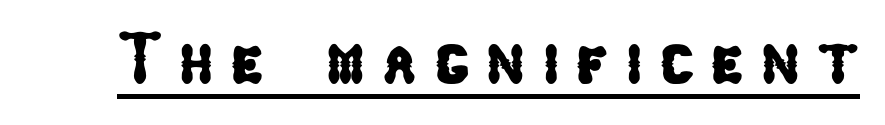
Students, note that the glyphs here are deliberately spaced far apart. These lines are composed in type without serifs. Glance below the letters and you will spot a drawn line. Note the varied advance widths — an 'i' is clearly narrower than an 'm'.
